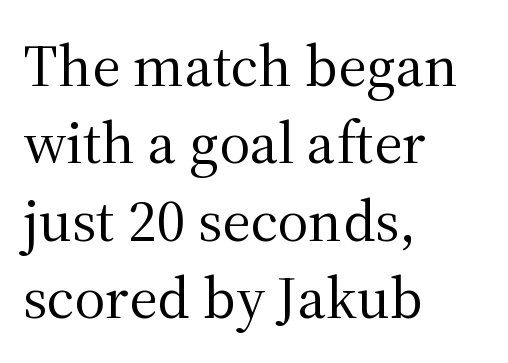
Observe the ordinary spacing: letters are neighbours, not strangers. Do the letters lean? They stand straight. Looks like regular typesetting: each glyph gets only the width it needs. Short and long lines alike share a common starting point at left. The face used here is seriffed, in the tradition of book romans.
